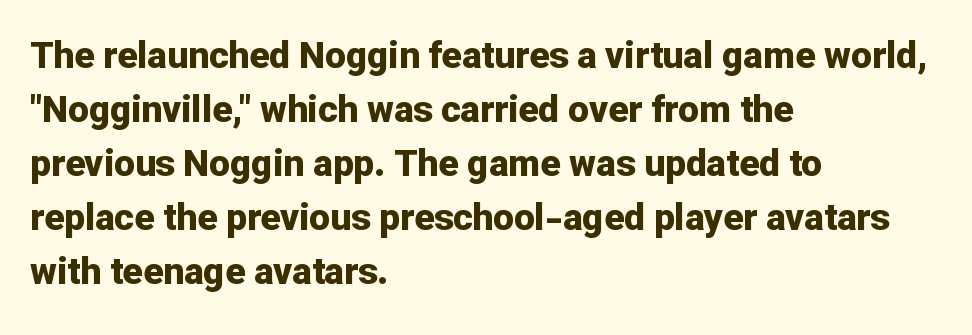
Horizontally, the lines are justified to the leading edge only. Descender tails drop into unmarked territory. Tall strokes in this sample are plumb rather than angled. Proportional: the letters do not fall into vertical columns. The leading is moderate, giving the passage an even texture.
